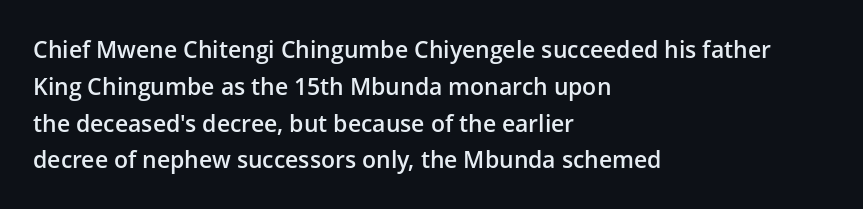
The image shows 23 px text type, upright; set left-aligned, normal line spacing (1.6x), normal letter spacing, not underlined.
